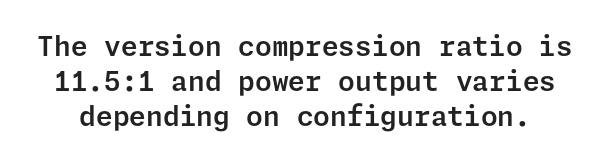
{"italic": "no", "underline": "no", "line_spacing": "normal", "line_spacing_ratio": 1.29, "letter_spacing": "normal", "letter_spacing_em": 0.0, "glyph_px": 27}
